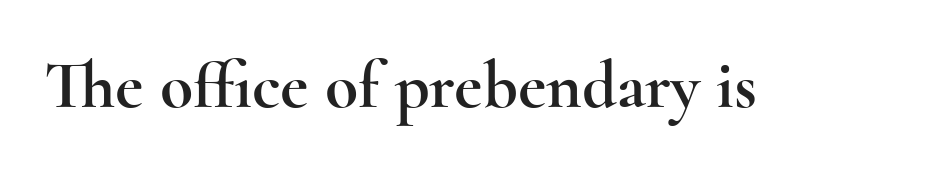
The image shows 68 px wide serif type, upright; set normal letter spacing, not underlined; a small x-height.
